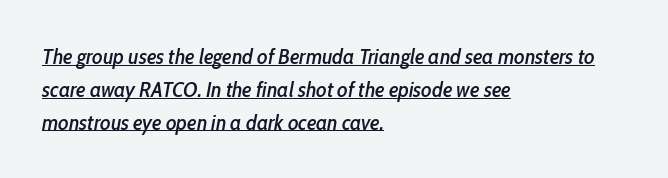
Whoever set this chose a conventional vertical rhythm. Underlined type. There is no visible air inserted between adjacent glyphs. Is the type slanted? Yes — the strokes lean at a clear angle.
